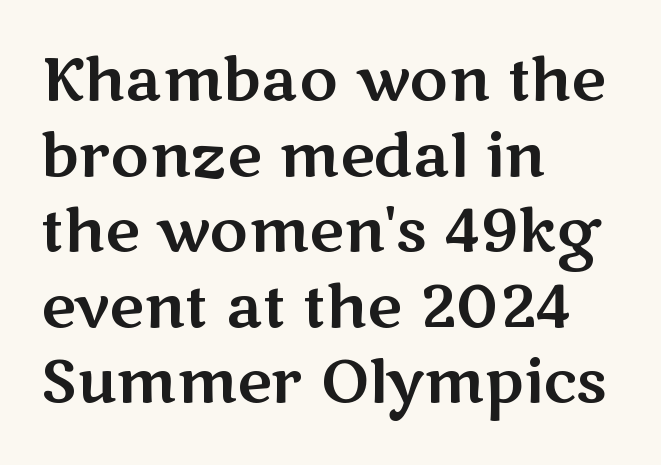
{"serif": "no", "italic": "no", "width": "wide", "stroke_contrast": "medium", "x_height": "medium", "monospaced": "no", "underline": "no", "align": "left", "line_spacing": "normal", "line_spacing_ratio": 1.28, "letter_spacing": "normal", "letter_spacing_em": 0.0, "glyph_px": 59}
